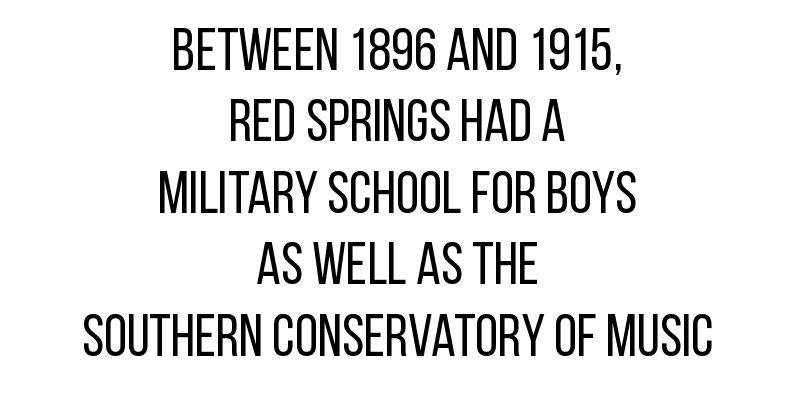
{"serif": "no", "italic": "no", "bold": "no", "weight": "regular", "width": "condensed", "stroke_contrast": "low", "x_height": "large", "monospaced": "no", "underline": "no", "align": "center", "line_spacing_ratio": 1.21, "letter_spacing": "normal", "letter_spacing_em": 0.0, "glyph_px": 59}
